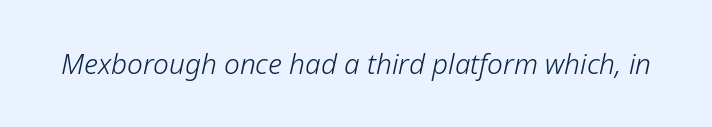
Glyph-to-glyph distance matches everyday printed text. Proportional: the letters do not fall into vertical columns. The characters are drawn with everyday or finer stroke widths. Rule under the text: the space is simply empty.
